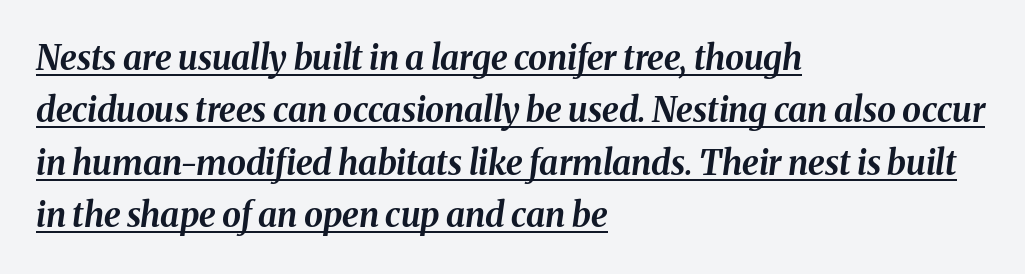
{"italic": "yes", "lean": "right", "slant_degrees": 8, "bold": "yes", "weight": "bold", "width": "normal", "stroke_contrast": "medium", "x_height": "medium", "monospaced": "no", "underline": "yes", "align": "left", "line_spacing": "normal", "line_spacing_ratio": 1.54, "letter_spacing": "normal", "letter_spacing_em": 0.0, "glyph_px": 34}
